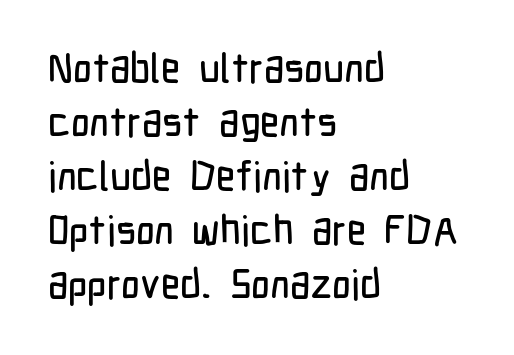
The image shows 41 px condensed sans-serif type, upright; set left-aligned, normal line spacing (1.32x), normal letter spacing, not underlined; low stroke contrast and a medium x-height.
